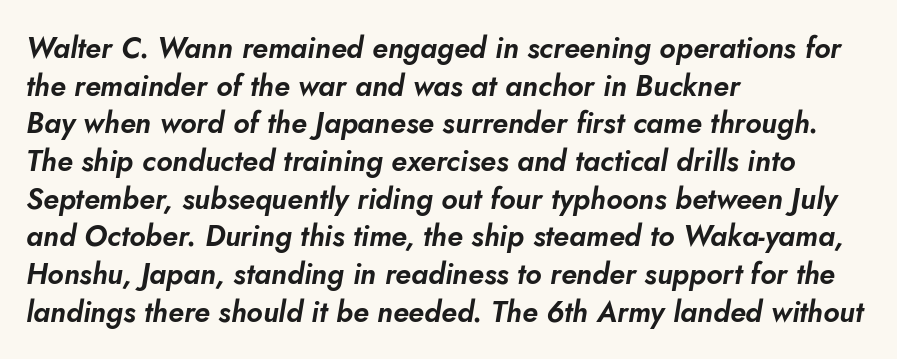
The glyphs look as if they've been sheared to an angle. Honestly, the row spacing looks completely unremarkable. The typesetter chose a ragged-right arrangement here. The line texture is even and compact thanks to regular tracking.
